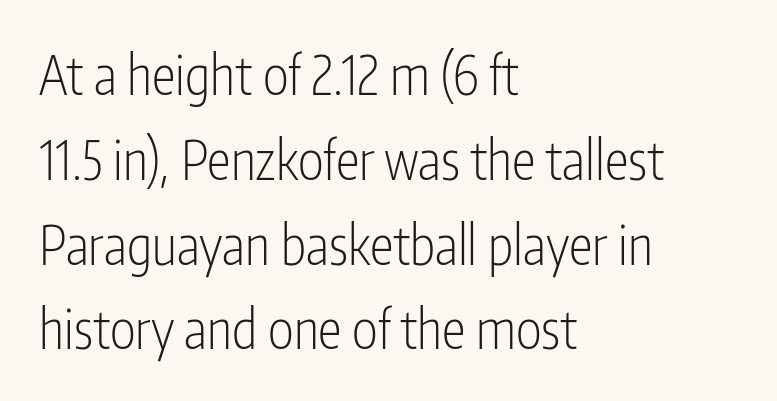
The image shows 54 px light, condensed sans-serif type, upright; set left-aligned, normal line spacing (1.57x), normal letter spacing, not underlined; low stroke contrast and a medium x-height.
